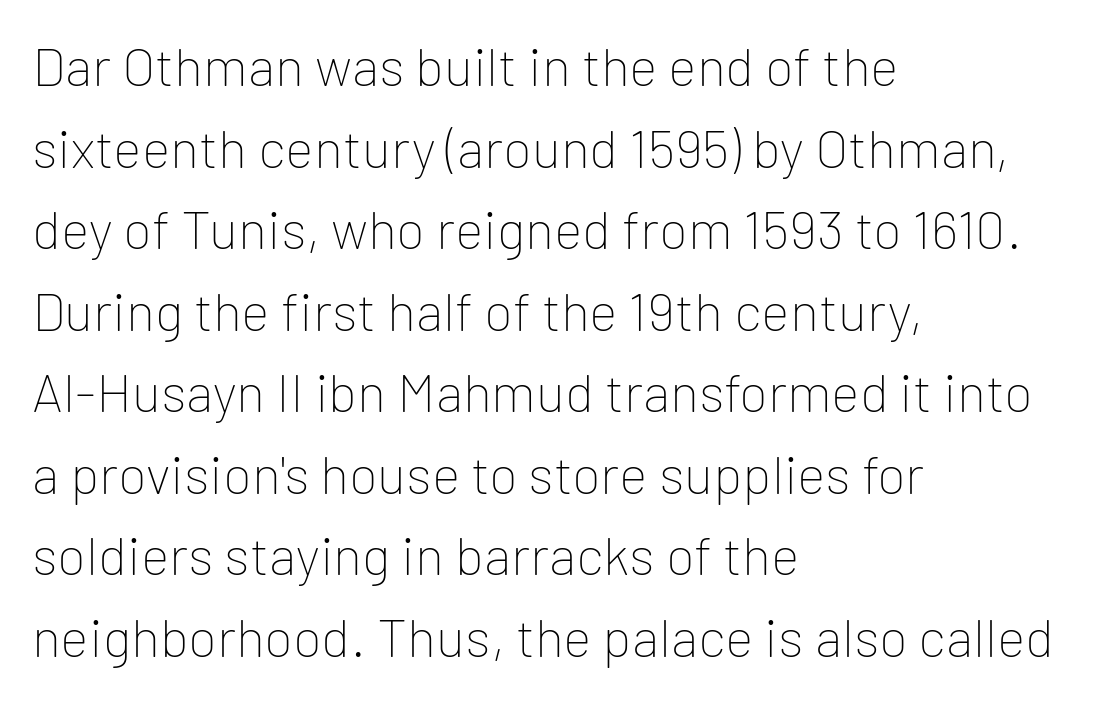
Proportional: the letters do not fall into vertical columns. Students, observe: this is what conventionally led text looks like. Quick note: not italic, upright. The glyphs in this specimen are sans serif. Each word holds together tightly as a unit, with standard inter-letter gaps.
